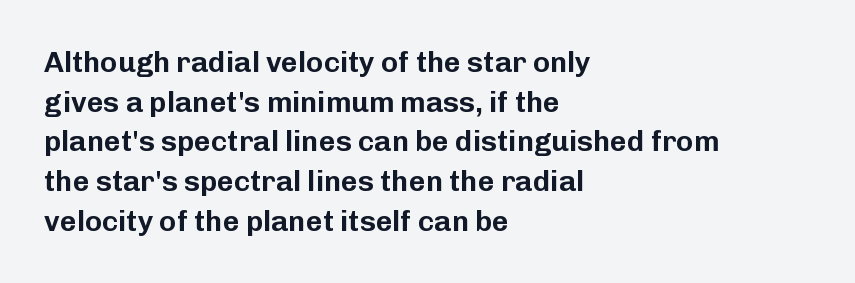
The image shows 29 px sans-serif type, upright; set left-aligned, normal line spacing (1.37x), normal letter spacing, not underlined; low stroke contrast and a medium x-height.
